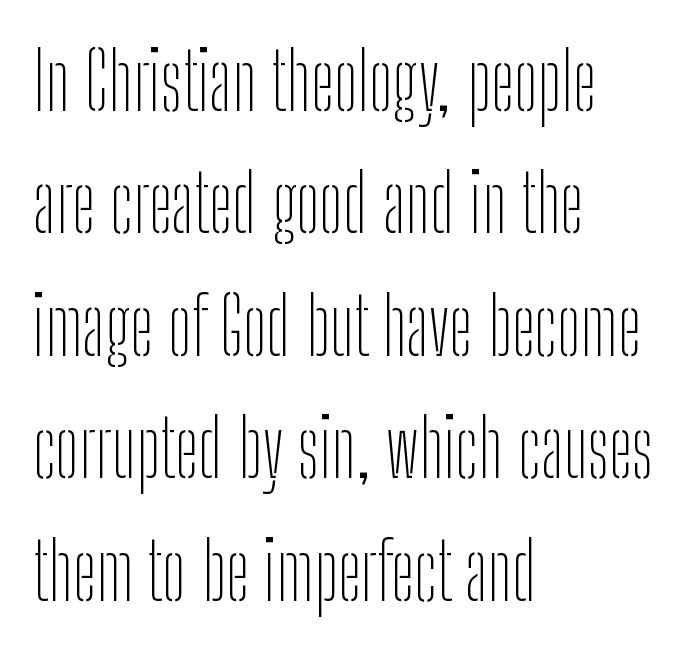
Q: Is the text bold? A: No.
Q: Is the text italic (slanted)? A: No, it is upright.
Q: Is the typeface a serif or a sans-serif typeface? A: Sans-serif.
Q: Is the text underlined? A: No.
Q: How is the paragraph aligned? A: Left-aligned.
Q: Is the spacing between letters normal or unusually wide? A: Normal.
Q: Is the spacing between lines tight, normal or loose? A: Normal.
Q: Width (condensed, normal, or wide)? A: Condensed.
Q: Stroke contrast? A: Low.
Q: x-height? A: Medium.
Q: Monospaced? A: No.
